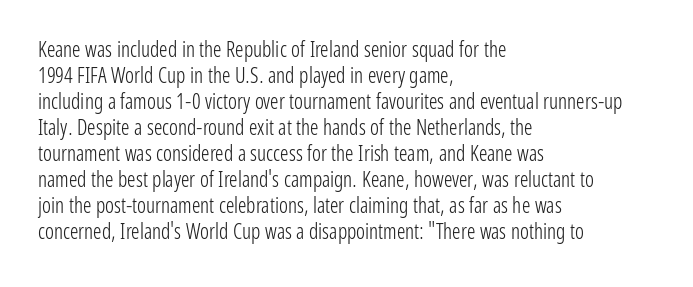
The typography opts for an upright posture over an oblique one. Unmarked baselines from the first word to the last. Students, note that the glyphs here touch the page at normal intervals. Which margin do the lines hug? The left one — the right edge is uneven. The typesetting does not lean heavy: it is not bold.
